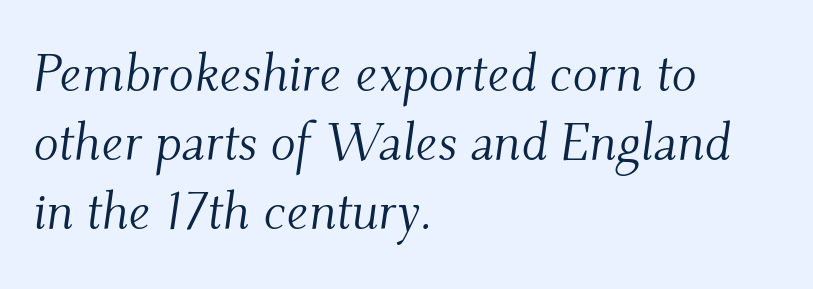
The image shows 52 px light serif type, italic (leaning right); set left-aligned, normal line spacing (1.33x), normal letter spacing, not underlined; medium stroke contrast and a small x-height.
